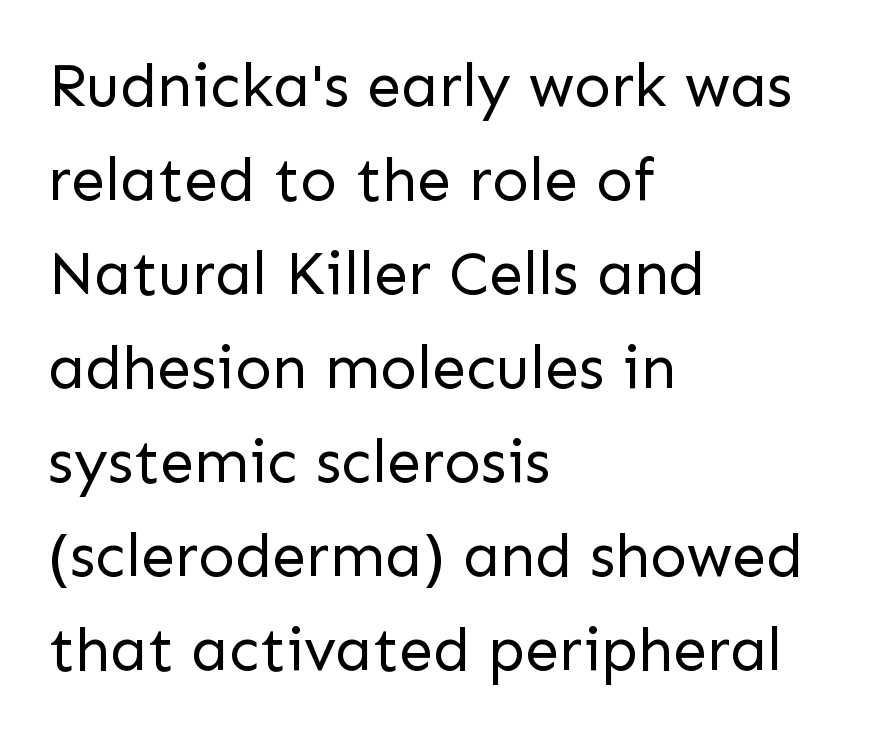
Spacing verdict: proportional, widths tailored to each character. Vertical strokes here are truly vertical. I'd call this a sans setting — the letters go barefoot. A bare baseline throughout the passage.
